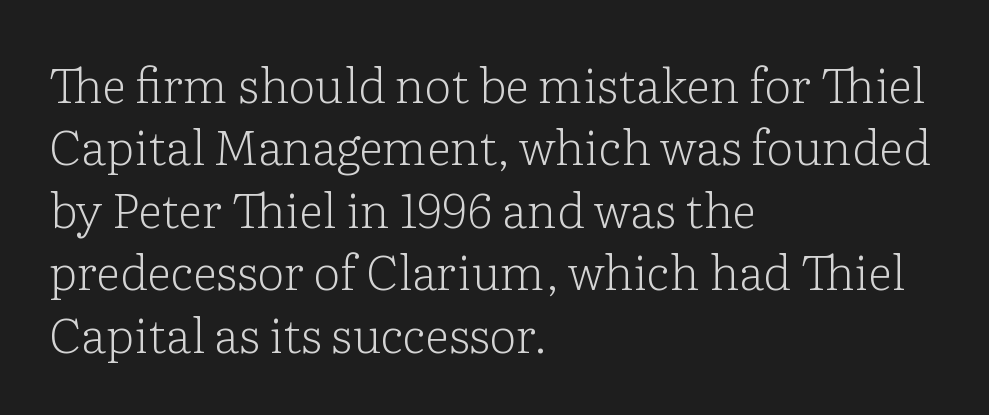
The image shows 48 px light serif type, upright; set left-aligned, normal line spacing (1.3x), normal letter spacing, not underlined; low stroke contrast and a medium x-height.
